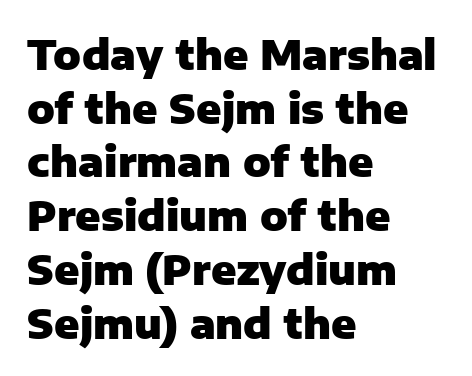
The image shows 41 px heavy sans-serif type, upright; set left-aligned, normal line spacing (1.31x), normal letter spacing, not underlined; low stroke contrast and a medium x-height.
